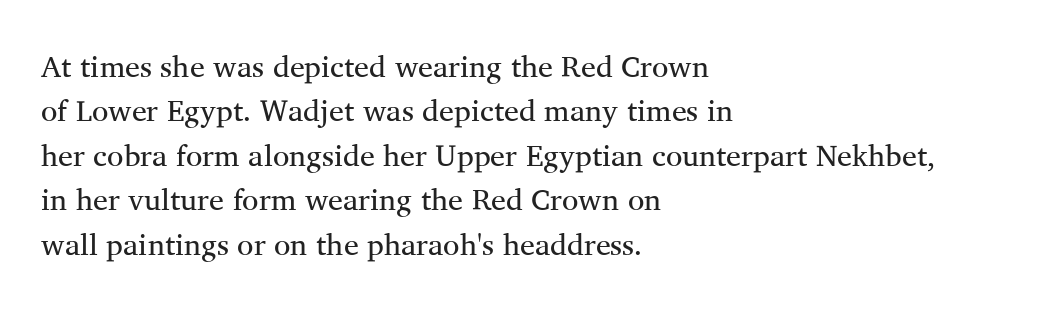
Examine the stroke ends and you'll spot serifs. In terms of posture, this sample is upright. Leftover space on each line is placed entirely after the last word. The cut favours lightness, reaching ordinary text weight at its darkest.
